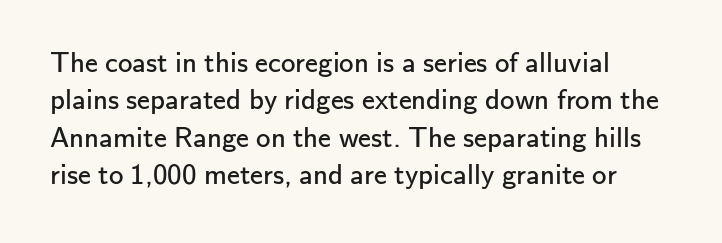
The rendering anchors every line to the left-hand side. Examine the stroke ends and you'll find no serifs. Weight: in the light-to-regular range. One glance says typical: line gaps are just what's usual. A typesetter would call this zero additional tracking. Type without underlining.
